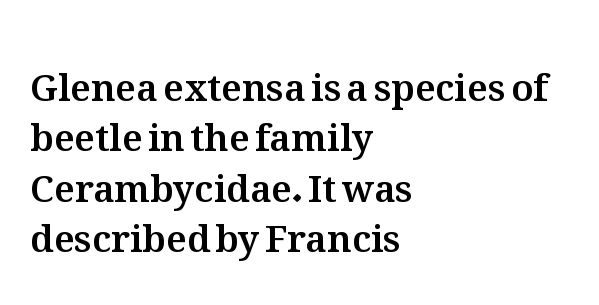
The image shows 37 px text type, upright; set left-aligned, normal line spacing (1.36x), normal letter spacing, not underlined; medium stroke contrast and a medium x-height.
